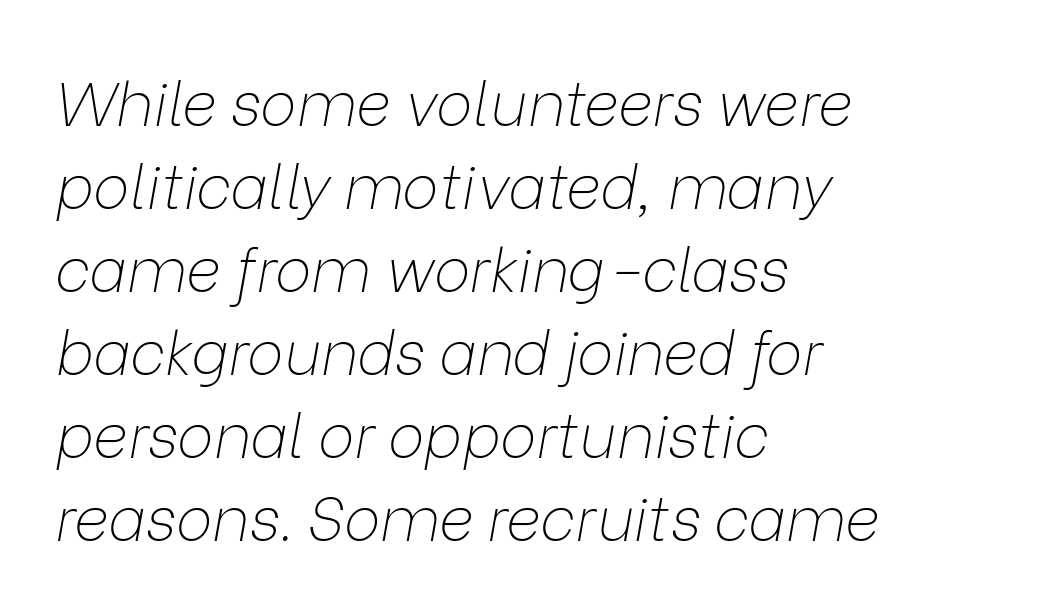
The image shows 61 px thin type, italic (leaning right); set left-aligned, normal line spacing (1.36x), normal letter spacing, not underlined; low stroke contrast and a medium x-height.
